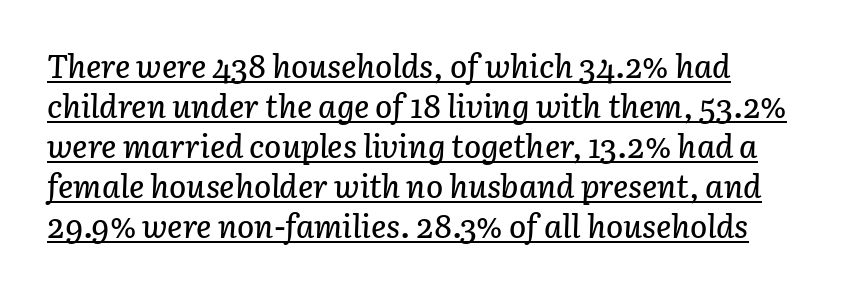
Q: Is the text italic (slanted)? A: Yes, it leans right by about 3 degrees.
Q: Is the text underlined? A: Yes.
Q: Is the spacing between letters normal or unusually wide? A: Normal.
Q: Is the spacing between lines tight, normal or loose? A: Normal.
Q: Width (condensed, normal, or wide)? A: Normal.
Q: Stroke contrast? A: Low.
Q: x-height? A: Medium.
Q: Monospaced? A: No.
